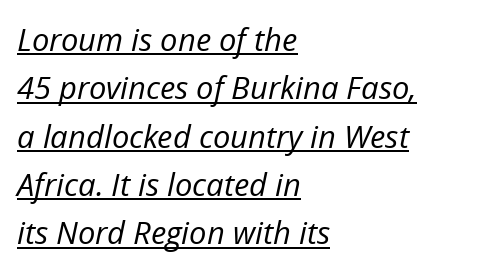
{"italic": "yes", "lean": "right", "slant_degrees": 12, "bold": "no", "weight": "regular", "width": "normal", "stroke_contrast": "low", "x_height": "medium", "monospaced": "no", "underline": "yes", "align": "left", "line_spacing": "normal", "line_spacing_ratio": 1.56, "letter_spacing": "normal", "letter_spacing_em": 0.0, "glyph_px": 31}
